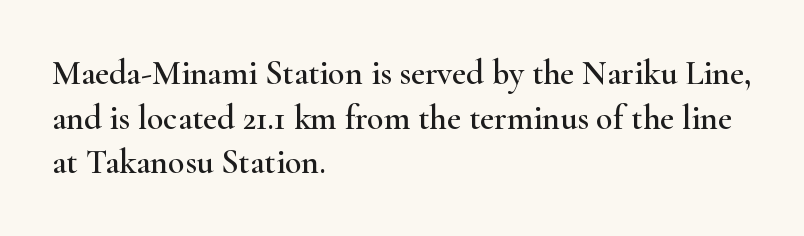
This sample has the flowing, uneven cadence of proportional lettering. Caption: multi-line text, flush left, ragged right. You can tell from the footed stems that serif type was used. In terms of leading, this rendering sits right in the middle. Lines of text with bare space underneath.
